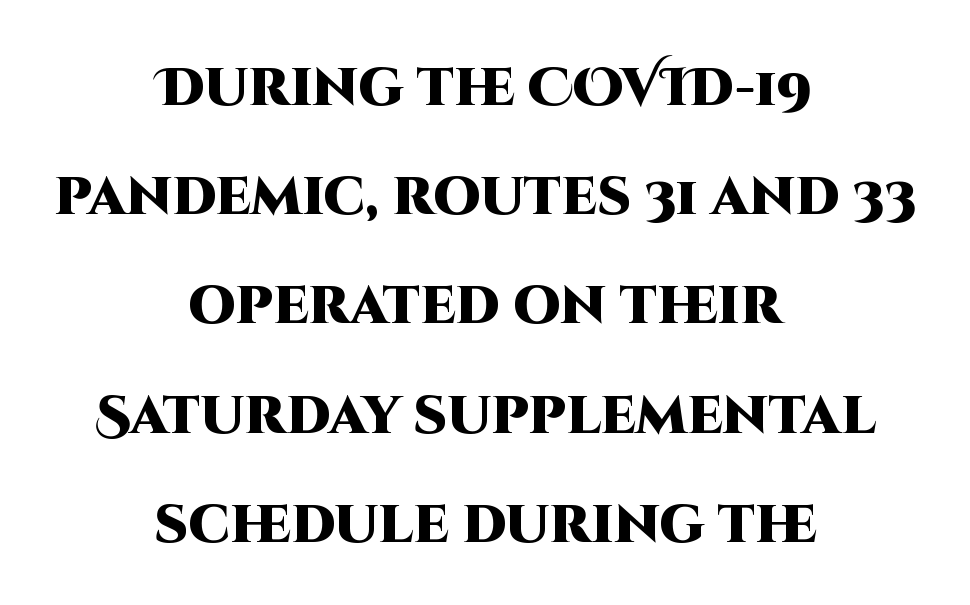
{"serif": "no", "italic": "no", "bold": "yes", "weight": "heavy", "width": "normal", "stroke_contrast": "high", "x_height": "large", "monospaced": "no", "underline": "no", "align": "center", "line_spacing": "loose", "line_spacing_ratio": 2.06, "letter_spacing": "normal", "letter_spacing_em": 0.0, "glyph_px": 53}
